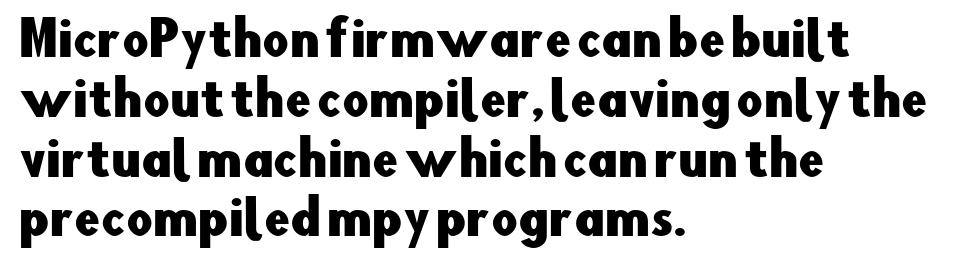
{"serif": "no", "italic": "no", "width": "normal", "stroke_contrast": "low", "x_height": "small", "monospaced": "no", "underline": "no", "align": "left", "line_spacing": "normal", "line_spacing_ratio": 1.3, "letter_spacing": "normal", "letter_spacing_em": 0.0, "glyph_px": 46}
